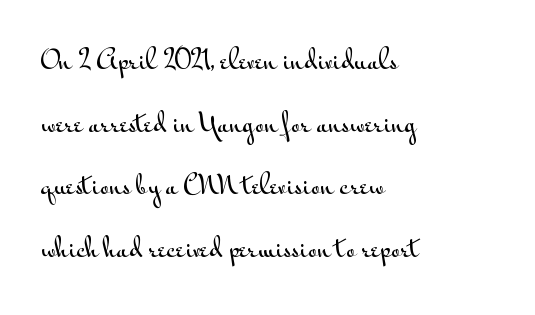
The image shows 26 px text type; set left-aligned, loose line spacing (2.41x), normal letter spacing, not underlined.
